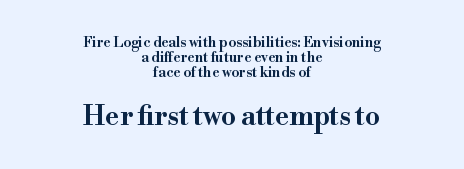
Q: Is the text italic (slanted)? A: No, it is upright.
Q: Is the text underlined? A: No.
Q: How is the paragraph aligned? A: Centered.
Q: Is the spacing between letters normal or unusually wide? A: Normal.
Q: Is the spacing between lines tight, normal or loose? A: Tight.
Q: Which block of text is set in a larger size, the first (top) or the second (bottom)? A: The second (bottom) one.
